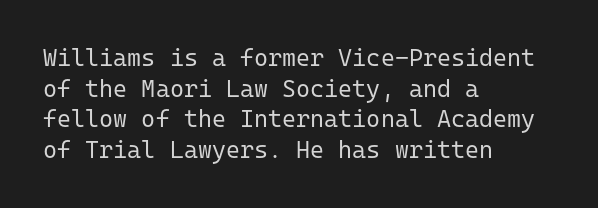
The image shows 24 px text type, upright; set left-aligned, normal line spacing (1.28x), normal letter spacing, not underlined.
